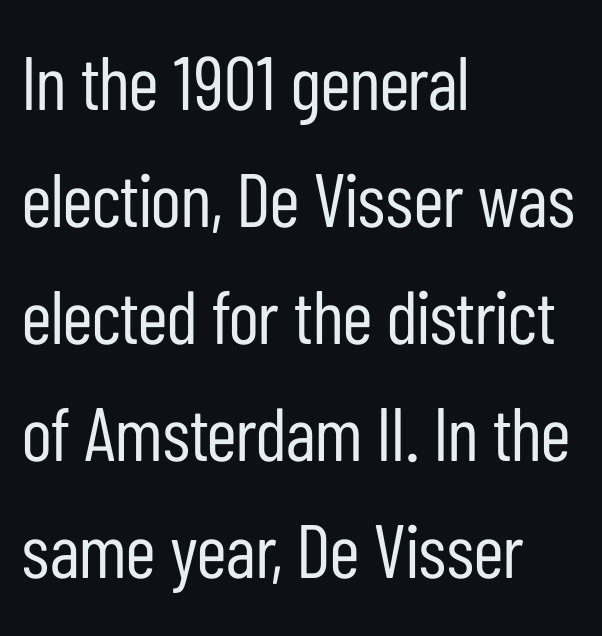
Q: Is the text bold? A: No.
Q: Is the text italic (slanted)? A: No, it is upright.
Q: Is the typeface a serif or a sans-serif typeface? A: Sans-serif.
Q: Is the text underlined? A: No.
Q: How is the paragraph aligned? A: Left-aligned.
Q: Is the spacing between letters normal or unusually wide? A: Normal.
Q: Is the spacing between lines tight, normal or loose? A: Normal.
Q: Width (condensed, normal, or wide)? A: Condensed.
Q: Stroke contrast? A: Low.
Q: x-height? A: Medium.
Q: Monospaced? A: No.
